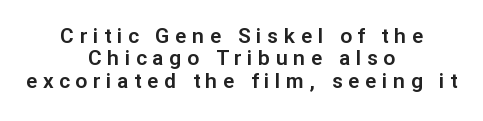
Q: Is the text italic (slanted)? A: No, it is upright.
Q: Is the text underlined? A: No.
Q: How is the paragraph aligned? A: Centered.
Q: Is the spacing between letters normal or unusually wide? A: Unusually wide.
Q: Is the spacing between lines tight, normal or loose? A: Tight.
